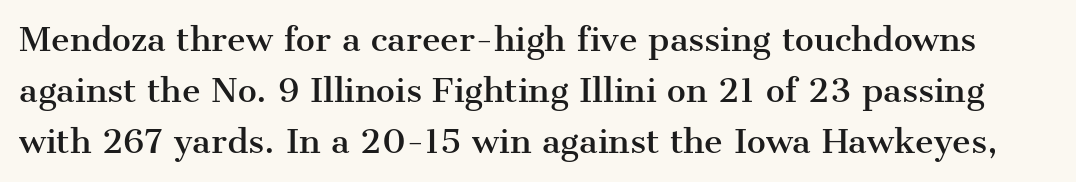
{"serif": "yes", "italic": "no", "width": "normal", "stroke_contrast": "medium", "x_height": "medium", "monospaced": "no", "underline": "no", "line_spacing": "normal", "line_spacing_ratio": 1.6, "letter_spacing": "normal", "letter_spacing_em": 0.0, "glyph_px": 32}
